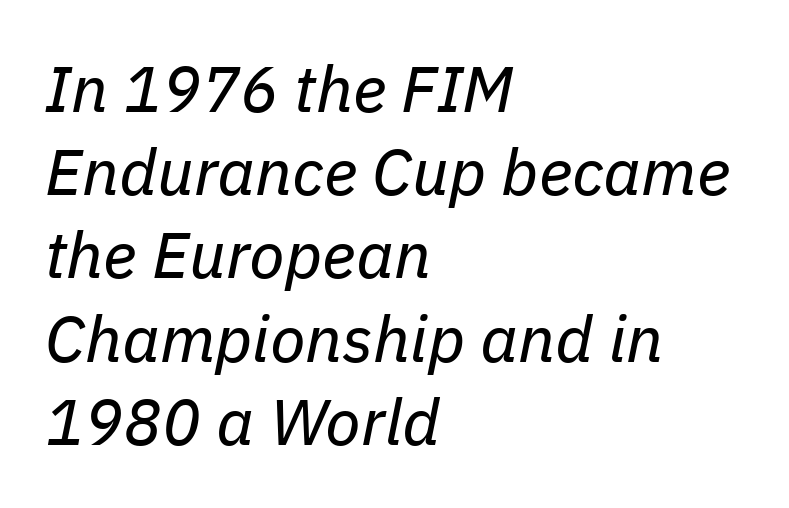
{"italic": "yes", "lean": "right", "slant_degrees": 11, "bold": "no", "weight": "regular", "width": "normal", "stroke_contrast": "low", "x_height": "medium", "monospaced": "no", "underline": "no", "align": "left", "line_spacing": "normal", "line_spacing_ratio": 1.28, "letter_spacing": "normal", "letter_spacing_em": 0.0, "glyph_px": 65}
